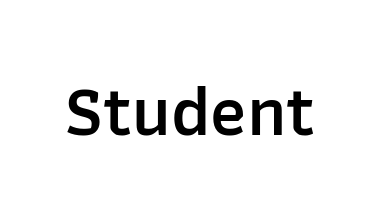
Q: Is the text bold? A: Semi-bold.
Q: Is the text italic (slanted)? A: No, it is upright.
Q: Is the typeface a serif or a sans-serif typeface? A: Sans-serif.
Q: Is the text underlined? A: No.
Q: Is the spacing between letters normal or unusually wide? A: Normal.
Q: Width (condensed, normal, or wide)? A: Normal.
Q: Stroke contrast? A: Low.
Q: x-height? A: Medium.
Q: Monospaced? A: No.
